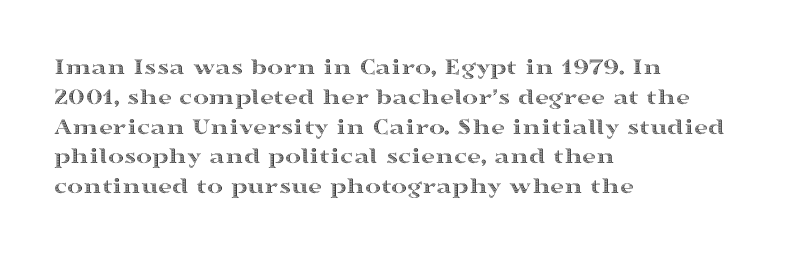
This sample uses an upright cut, with every glyph sitting square on the baseline. The space beneath each line is pristine and unruled. Short note: letters normally spaced. A classic flush-left, rag-right setting is used for this passage.
